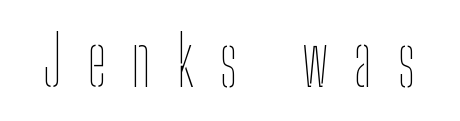
The image shows 69 px thin, condensed type, upright; set unusually wide letter spacing (+0.37 em), not underlined; low stroke contrast and a medium x-height.
